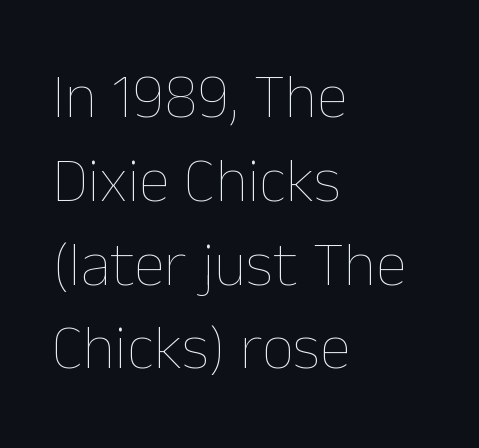
Q: Is the text bold? A: No.
Q: Is the text italic (slanted)? A: No, it is upright.
Q: Is the text underlined? A: No.
Q: How is the paragraph aligned? A: Left-aligned.
Q: Is the spacing between letters normal or unusually wide? A: Normal.
Q: Is the spacing between lines tight, normal or loose? A: Normal.
Q: Width (condensed, normal, or wide)? A: Normal.
Q: Stroke contrast? A: Low.
Q: x-height? A: Medium.
Q: Monospaced? A: No.
